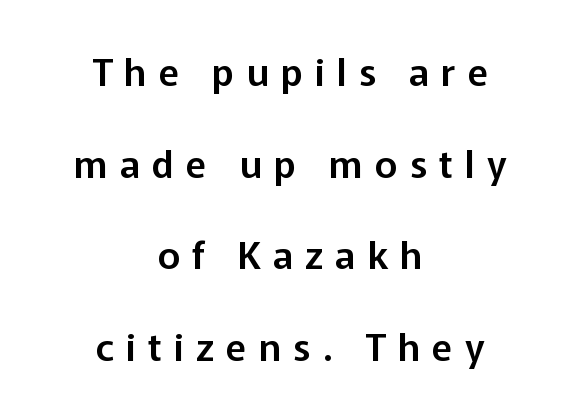
Q: Is the text italic (slanted)? A: No, it is upright.
Q: Is the typeface a serif or a sans-serif typeface? A: Sans-serif.
Q: Is the text underlined? A: No.
Q: How is the paragraph aligned? A: Centered.
Q: Is the spacing between letters normal or unusually wide? A: Unusually wide.
Q: Is the spacing between lines tight, normal or loose? A: Loose.
Q: Width (condensed, normal, or wide)? A: Normal.
Q: Stroke contrast? A: Low.
Q: x-height? A: Medium.
Q: Monospaced? A: No.
